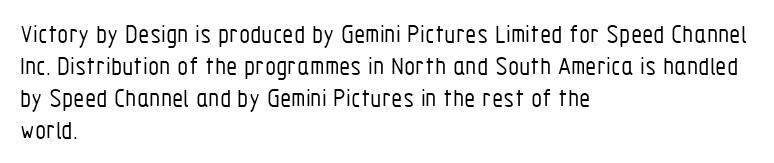
Q: Is the text bold? A: No.
Q: Is the text italic (slanted)? A: No, it is upright.
Q: Is the text underlined? A: No.
Q: How is the paragraph aligned? A: Left-aligned.
Q: Is the spacing between letters normal or unusually wide? A: Normal.
